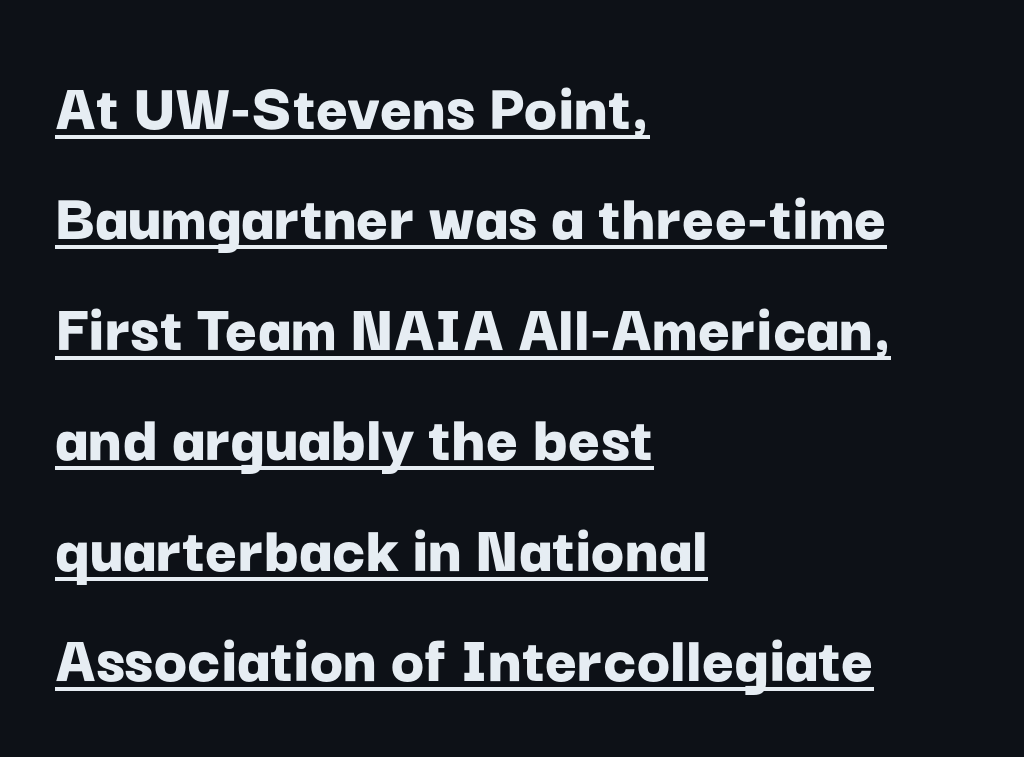
Q: Is the text bold? A: Yes.
Q: Is the text italic (slanted)? A: No, it is upright.
Q: Is the typeface a serif or a sans-serif typeface? A: Sans-serif.
Q: Is the text underlined? A: Yes.
Q: How is the paragraph aligned? A: Left-aligned.
Q: Is the spacing between letters normal or unusually wide? A: Normal.
Q: Is the spacing between lines tight, normal or loose? A: Normal.
Q: Width (condensed, normal, or wide)? A: Normal.
Q: Stroke contrast? A: Low.
Q: x-height? A: Medium.
Q: Monospaced? A: No.
